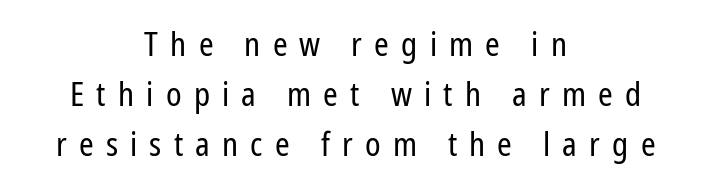
Q: Is the text bold? A: No.
Q: Is the text italic (slanted)? A: No, it is upright.
Q: Is the typeface a serif or a sans-serif typeface? A: Sans-serif.
Q: Is the text underlined? A: No.
Q: How is the paragraph aligned? A: Centered.
Q: Is the spacing between letters normal or unusually wide? A: Unusually wide.
Q: Is the spacing between lines tight, normal or loose? A: Normal.
Q: Width (condensed, normal, or wide)? A: Condensed.
Q: Stroke contrast? A: Low.
Q: x-height? A: Medium.
Q: Monospaced? A: No.
